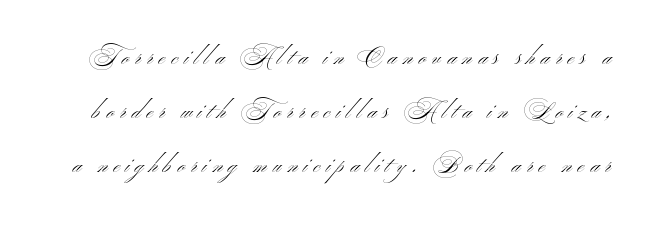
Q: Is the text bold? A: No.
Q: Is the text italic (slanted)? A: Yes.
Q: Is the text underlined? A: No.
Q: Is the spacing between letters normal or unusually wide? A: Unusually wide.
Q: Is the spacing between lines tight, normal or loose? A: Loose.
